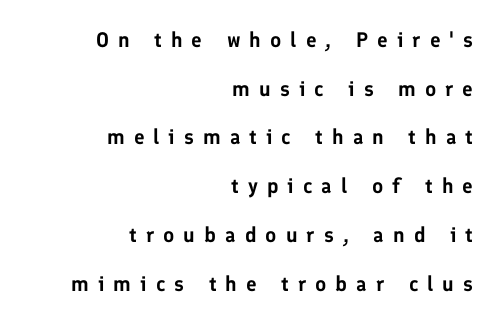
{"italic": "no", "underline": "no", "align": "right", "line_spacing": "loose", "line_spacing_ratio": 2.32, "letter_spacing": "wide", "letter_spacing_em": 0.43, "glyph_px": 21}
